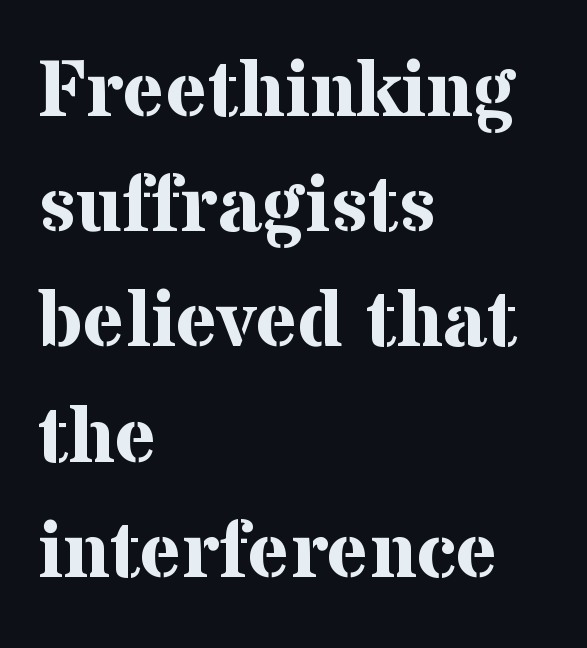
Q: Is the text bold? A: Yes.
Q: Is the text italic (slanted)? A: No, it is upright.
Q: Is the typeface a serif or a sans-serif typeface? A: Serif.
Q: Is the text underlined? A: No.
Q: How is the paragraph aligned? A: Left-aligned.
Q: Is the spacing between letters normal or unusually wide? A: Normal.
Q: Is the spacing between lines tight, normal or loose? A: Normal.
Q: Width (condensed, normal, or wide)? A: Normal.
Q: Stroke contrast? A: Medium.
Q: x-height? A: Medium.
Q: Monospaced? A: No.
